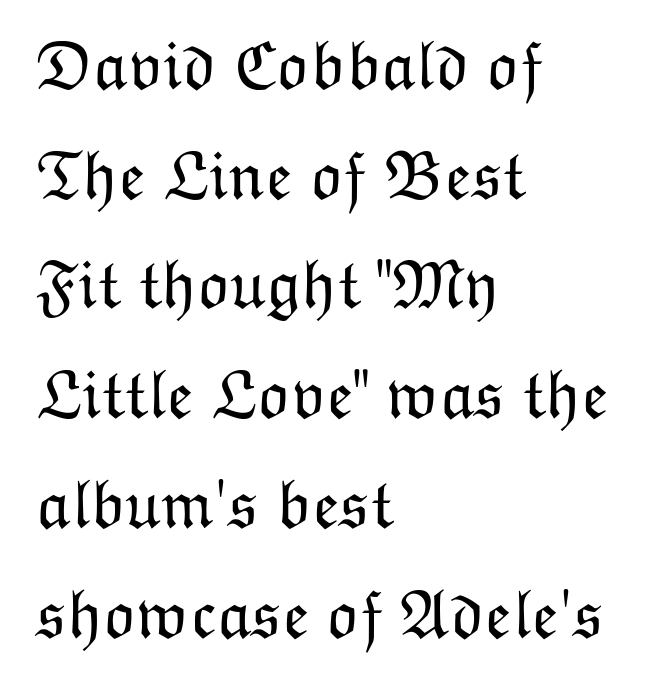
{"italic": "no", "bold": "no", "weight": "light", "width": "normal", "stroke_contrast": "low", "x_height": "medium", "monospaced": "no", "underline": "no", "align": "left", "line_spacing": "normal", "line_spacing_ratio": 1.59, "letter_spacing": "normal", "letter_spacing_em": 0.0, "glyph_px": 69}
